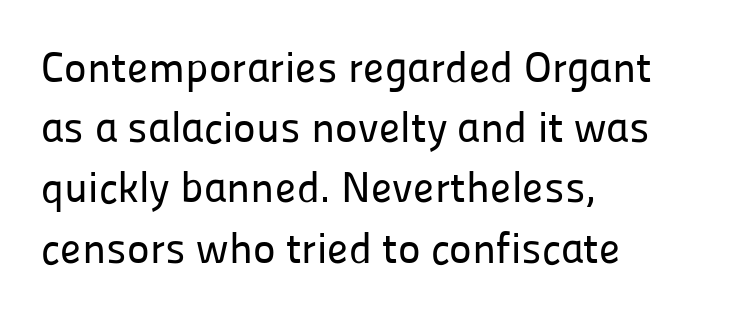
Q: Is the text italic (slanted)? A: No, it is upright.
Q: Is the typeface a serif or a sans-serif typeface? A: Sans-serif.
Q: Is the text underlined? A: No.
Q: How is the paragraph aligned? A: Left-aligned.
Q: Is the spacing between letters normal or unusually wide? A: Normal.
Q: Is the spacing between lines tight, normal or loose? A: Normal.
Q: Width (condensed, normal, or wide)? A: Normal.
Q: Stroke contrast? A: Low.
Q: x-height? A: Medium.
Q: Monospaced? A: No.
